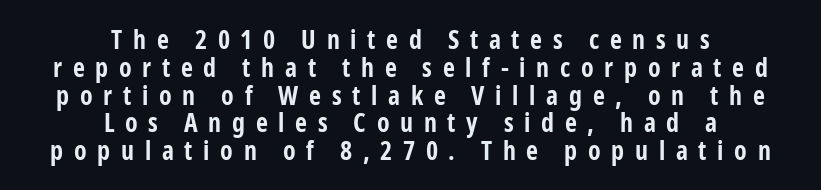
The image shows 26 px bold type, upright; set centered, tight line spacing (1.07x), unusually wide letter spacing (+0.41 em), not underlined.
